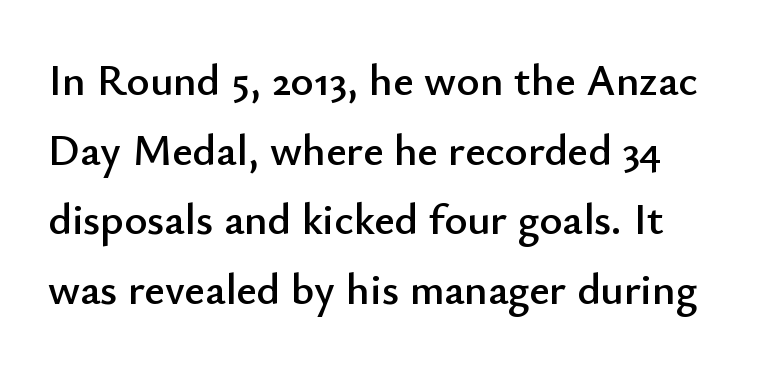
Q: Is the text italic (slanted)? A: No, it is upright.
Q: Is the typeface a serif or a sans-serif typeface? A: Sans-serif.
Q: Is the text underlined? A: No.
Q: Is the spacing between letters normal or unusually wide? A: Normal.
Q: Is the spacing between lines tight, normal or loose? A: Normal.
Q: Width (condensed, normal, or wide)? A: Normal.
Q: Stroke contrast? A: Low.
Q: x-height? A: Small.
Q: Monospaced? A: No.
